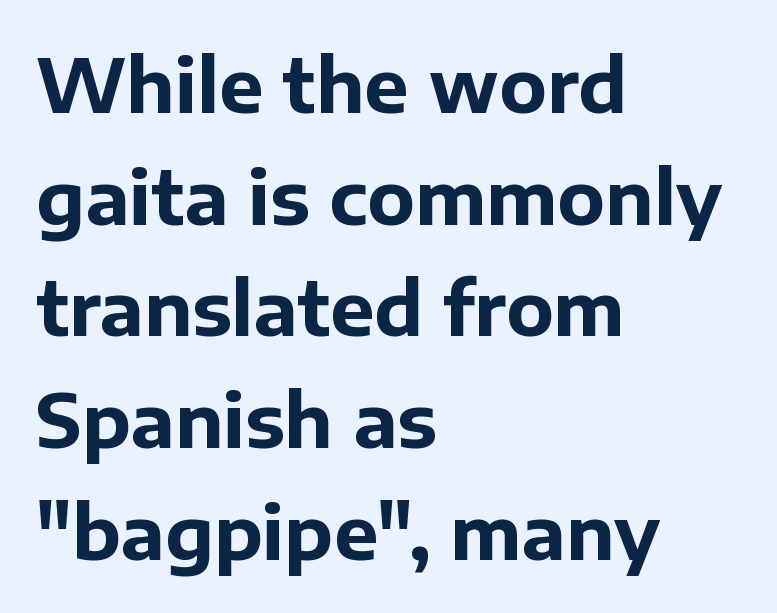
Q: Is the text bold? A: Yes.
Q: Is the text italic (slanted)? A: No, it is upright.
Q: Is the typeface a serif or a sans-serif typeface? A: Sans-serif.
Q: Is the text underlined? A: No.
Q: How is the paragraph aligned? A: Left-aligned.
Q: Is the spacing between letters normal or unusually wide? A: Normal.
Q: Is the spacing between lines tight, normal or loose? A: Normal.
Q: Width (condensed, normal, or wide)? A: Normal.
Q: Stroke contrast? A: Low.
Q: x-height? A: Medium.
Q: Monospaced? A: No.
